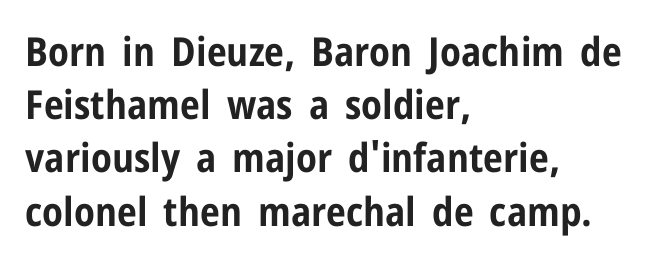
The image shows 40 px bold, condensed sans-serif type, upright; set left-aligned, normal line spacing (1.33x), normal letter spacing, not underlined; low stroke contrast and a medium x-height.
